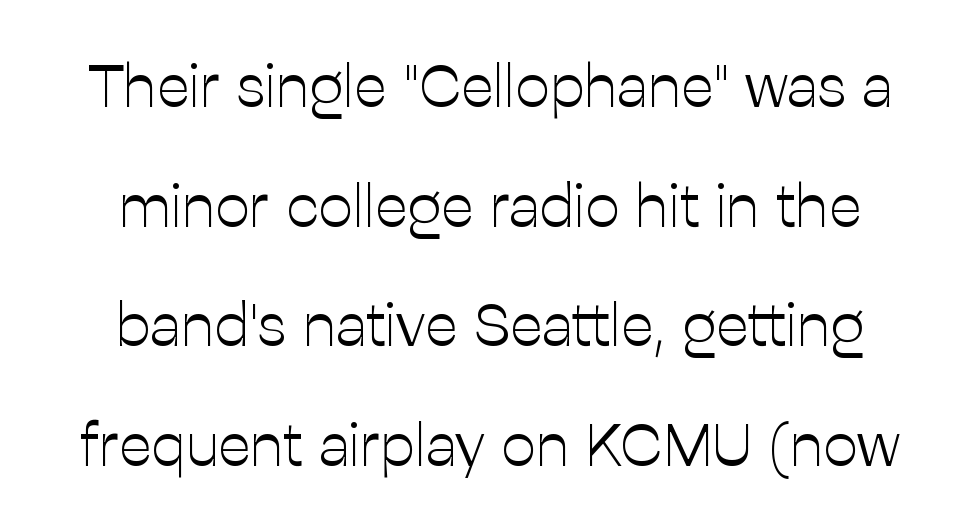
The image shows 61 px light sans-serif type, upright; set centered, loose line spacing (1.96x), normal letter spacing, not underlined; low stroke contrast and a medium x-height.
